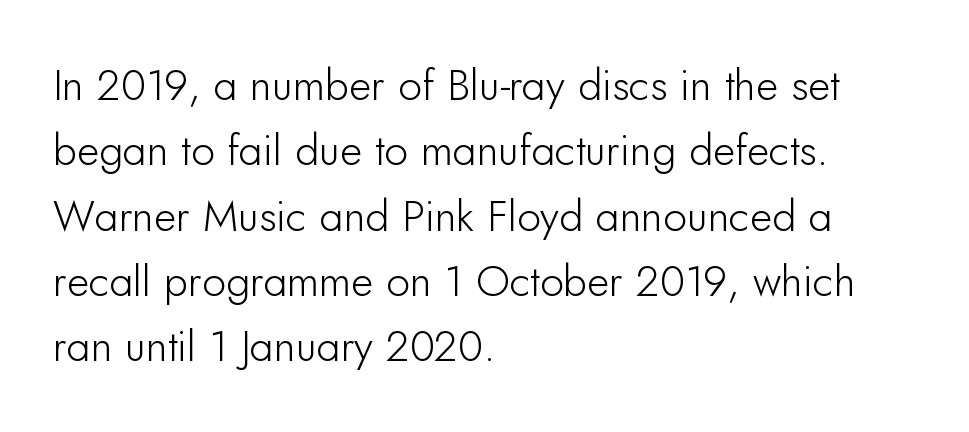
{"serif": "no", "italic": "no", "width": "normal", "stroke_contrast": "low", "x_height": "small", "monospaced": "no", "underline": "no", "align": "left", "line_spacing": "normal", "line_spacing_ratio": 1.52, "letter_spacing": "normal", "letter_spacing_em": 0.0, "glyph_px": 43}
